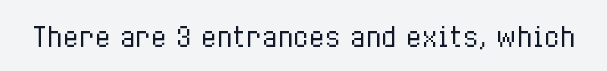
{"italic": "no", "bold": "no", "underline": "no", "letter_spacing": "normal", "letter_spacing_em": 0.0, "glyph_px": 26}
